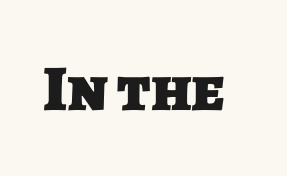
The image shows 65 px heavy sans-serif type; set normal letter spacing, not underlined; low stroke contrast and a large x-height.
